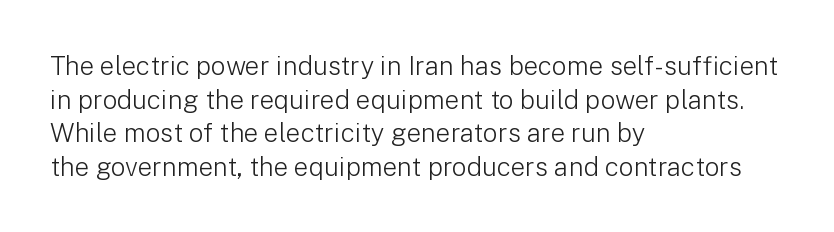
Q: Is the text bold? A: No.
Q: Is the text italic (slanted)? A: No, it is upright.
Q: Is the text underlined? A: No.
Q: How is the paragraph aligned? A: Left-aligned.
Q: Is the spacing between letters normal or unusually wide? A: Normal.
Q: Is the spacing between lines tight, normal or loose? A: Normal.
